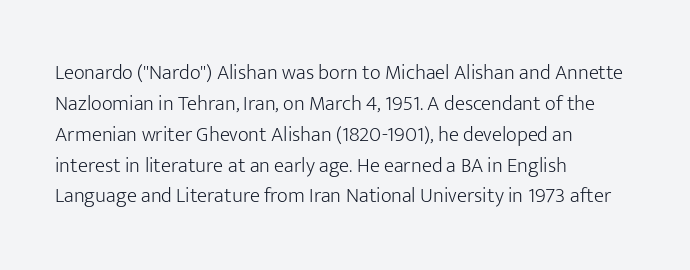
Q: Is the text bold? A: No.
Q: Is the text italic (slanted)? A: No, it is upright.
Q: Is the text underlined? A: No.
Q: How is the paragraph aligned? A: Left-aligned.
Q: Is the spacing between letters normal or unusually wide? A: Normal.
Q: Is the spacing between lines tight, normal or loose? A: Normal.
